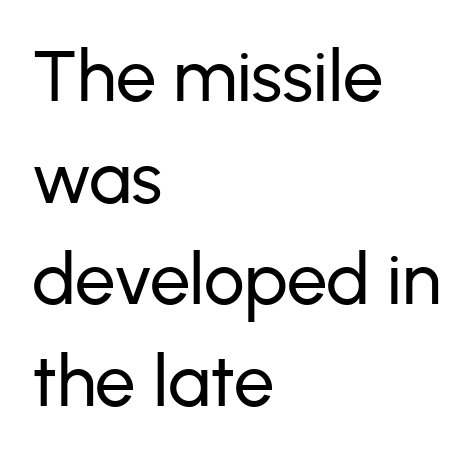
Q: Is the text italic (slanted)? A: No, it is upright.
Q: Is the typeface a serif or a sans-serif typeface? A: Sans-serif.
Q: Is the text underlined? A: No.
Q: How is the paragraph aligned? A: Left-aligned.
Q: Is the spacing between letters normal or unusually wide? A: Normal.
Q: Is the spacing between lines tight, normal or loose? A: Normal.
Q: Width (condensed, normal, or wide)? A: Normal.
Q: Stroke contrast? A: Low.
Q: x-height? A: Medium.
Q: Monospaced? A: No.
